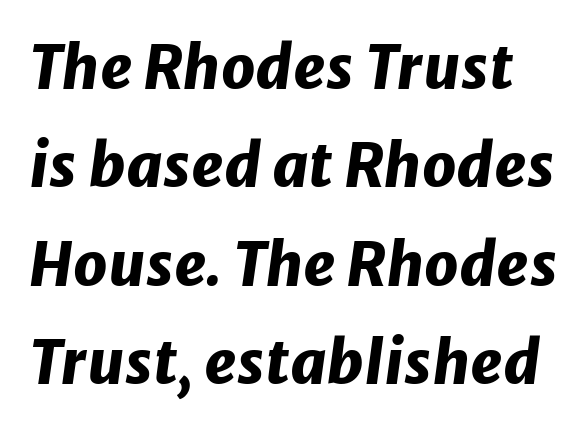
Q: Is the text bold? A: Yes.
Q: Is the text italic (slanted)? A: Yes, it leans right by about 8 degrees.
Q: Is the text underlined? A: No.
Q: Is the spacing between letters normal or unusually wide? A: Normal.
Q: Is the spacing between lines tight, normal or loose? A: Normal.
Q: Width (condensed, normal, or wide)? A: Normal.
Q: Stroke contrast? A: Low.
Q: x-height? A: Medium.
Q: Monospaced? A: No.
